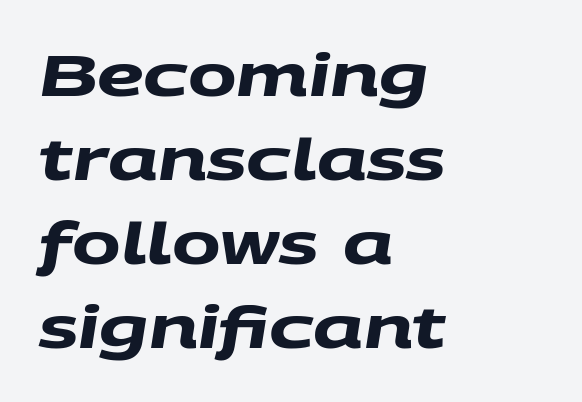
Q: Is the text bold? A: Yes.
Q: Is the typeface a serif or a sans-serif typeface? A: Sans-serif.
Q: Is the text underlined? A: No.
Q: How is the paragraph aligned? A: Left-aligned.
Q: Is the spacing between letters normal or unusually wide? A: Normal.
Q: Is the spacing between lines tight, normal or loose? A: Normal.
Q: Width (condensed, normal, or wide)? A: Wide.
Q: Stroke contrast? A: Medium.
Q: x-height? A: Large.
Q: Monospaced? A: No.
